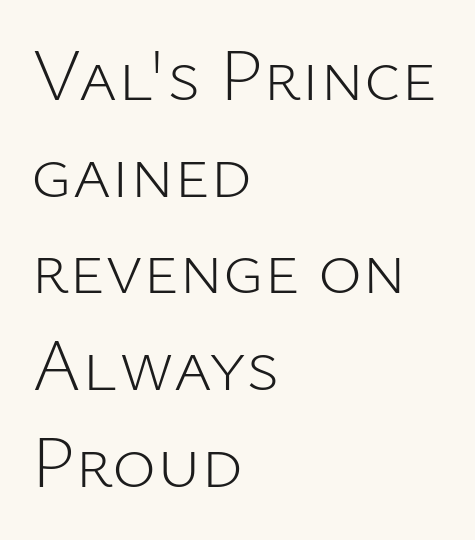
The image shows 75 px light sans-serif type, upright; set left-aligned, normal line spacing (1.29x), normal letter spacing, not underlined; low stroke contrast and a medium x-height.
